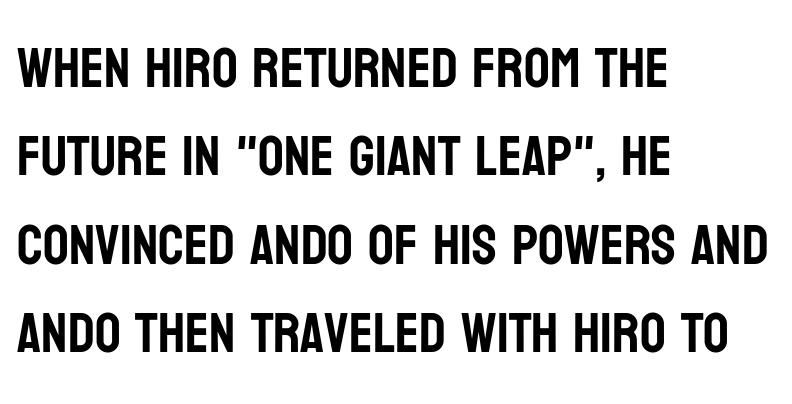
The image shows 57 px condensed sans-serif type, upright; set left-aligned, normal line spacing (1.55x), normal letter spacing, not underlined; low stroke contrast and a large x-height.
